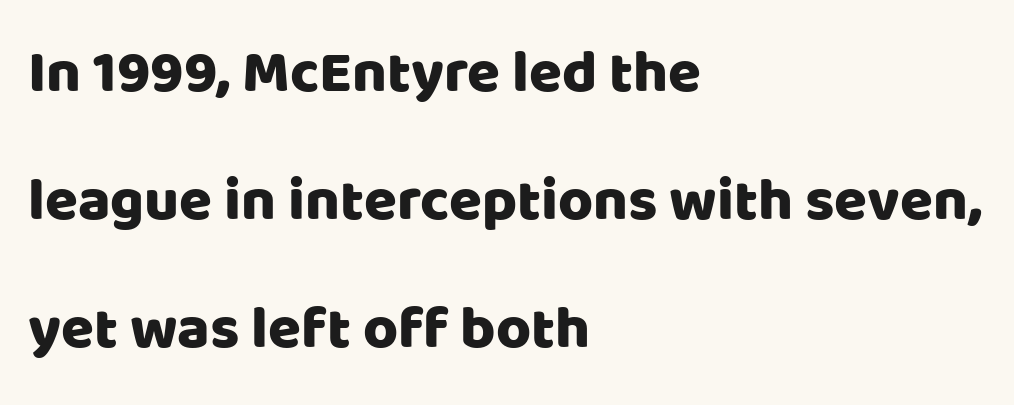
Typographically, this falls in the sans-serif category. Letters rest on an invisible, unmarked baseline. A typesetter would call this zero additional tracking. Layout note: lines flush left. Baseline-to-baseline distance is far greater than the letter height. In terms of posture, this sample is upright.
